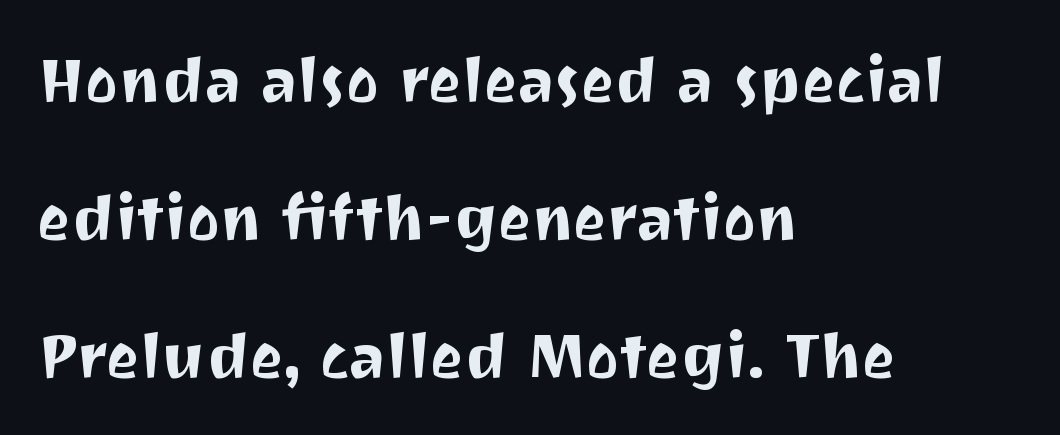
{"serif": "no", "italic": "no", "width": "normal", "stroke_contrast": "medium", "x_height": "medium", "monospaced": "no", "underline": "no", "align": "left", "line_spacing": "loose", "line_spacing_ratio": 2.19, "letter_spacing": "normal", "letter_spacing_em": 0.0, "glyph_px": 63}
